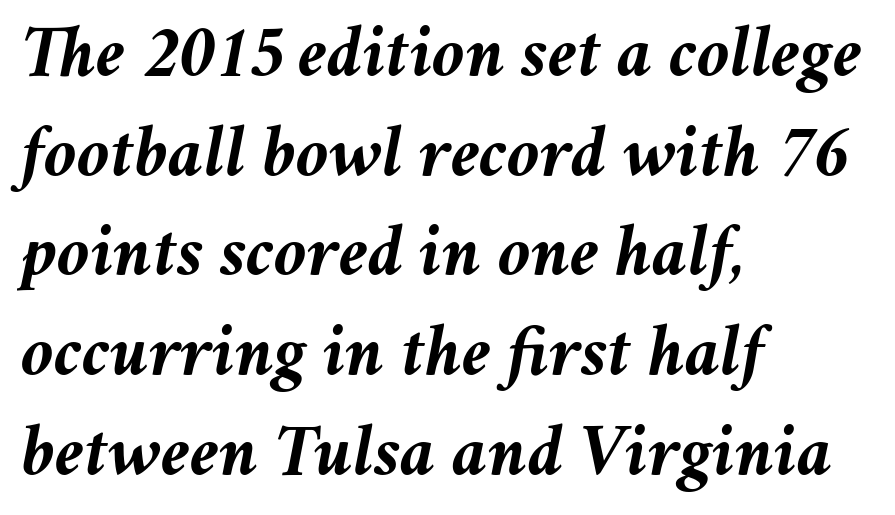
{"italic": "yes", "lean": "right", "slant_degrees": 11, "bold": "yes", "weight": "semibold", "width": "normal", "stroke_contrast": "medium", "x_height": "medium", "monospaced": "no", "underline": "no", "align": "left", "line_spacing": "normal", "line_spacing_ratio": 1.33, "letter_spacing": "normal", "letter_spacing_em": 0.0, "glyph_px": 75}
